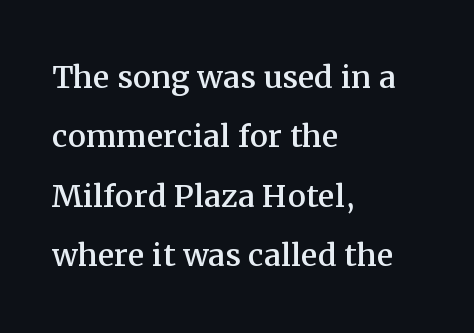
The passage shown is typed in a proportional face where columns would drift. Designer's note — italics off, roman on. Does the type have serifs? Yes, each stem ends in a small foot. The strip under each line holds only bare page. Standard letterfit; no display-style spreading of the glyphs.
